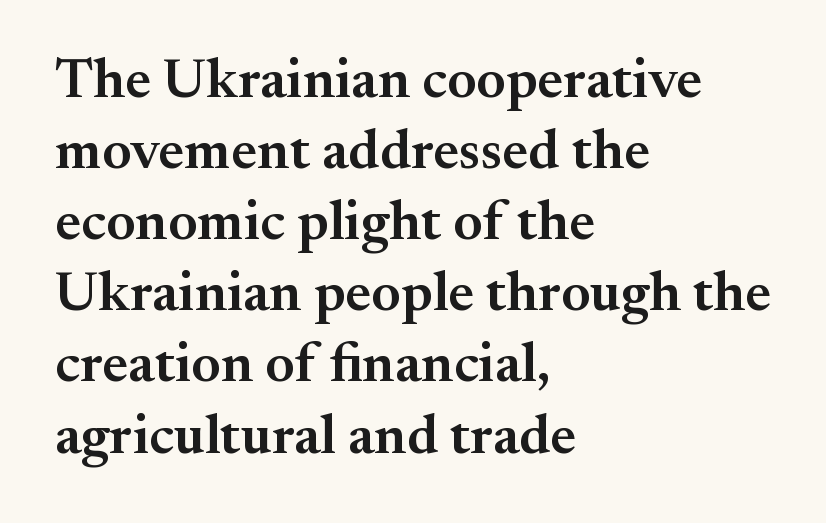
The image shows 56 px semibold serif type, upright; set left-aligned, normal line spacing (1.27x), normal letter spacing, not underlined; medium stroke contrast and a small x-height.
